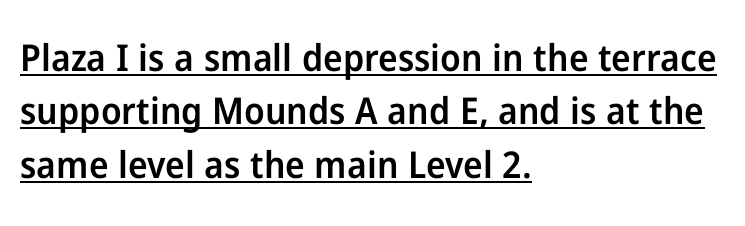
Grotesque or geometric, the face here clearly has no serifs. This sample has the flowing, uneven cadence of proportional lettering. The tracking reads as untouched default to a designer's eye. Posture: straight, roman, zero tilt. This is moderately heavy type, rendered in semibold.
